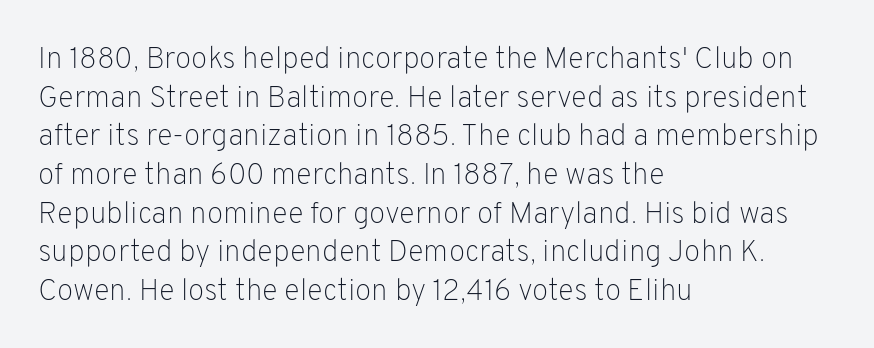
The image shows 30 px light sans-serif type, upright; set left-aligned, normal line spacing (1.29x), normal letter spacing, not underlined; low stroke contrast and a medium x-height.
